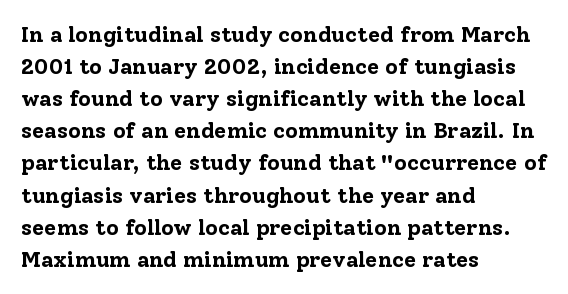
The image shows 22 px bold type, upright; set left-aligned, normal line spacing (1.46x), normal letter spacing, not underlined.
